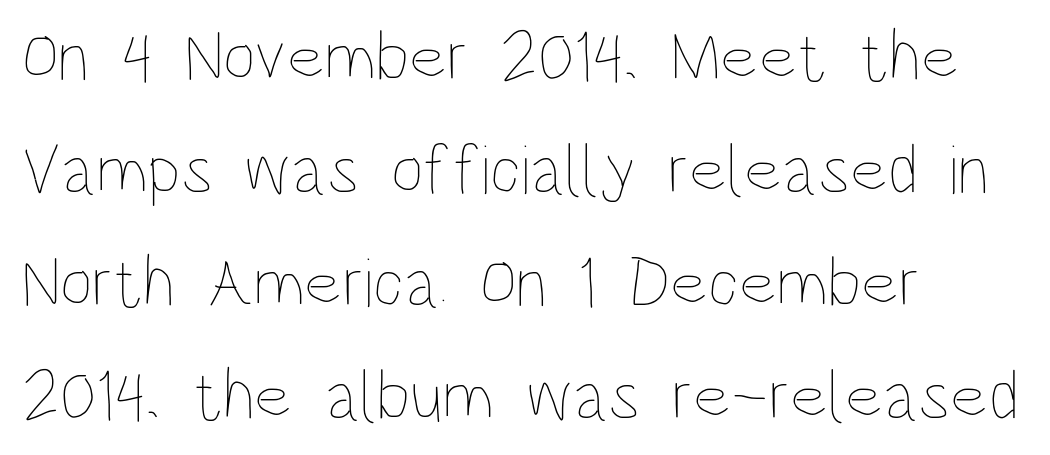
The image shows 71 px thin, condensed type, upright; set left-aligned, normal line spacing (1.59x), normal letter spacing, not underlined; low stroke contrast and a large x-height.
